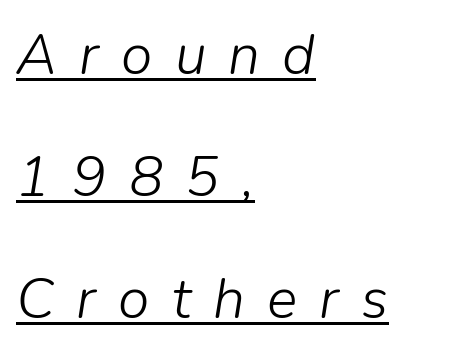
{"italic": "yes", "lean": "right", "slant_degrees": 9, "bold": "no", "weight": "light", "width": "normal", "stroke_contrast": "low", "x_height": "medium", "monospaced": "no", "underline": "yes", "align": "left", "line_spacing": "loose", "line_spacing_ratio": 2.14, "letter_spacing": "wide", "letter_spacing_em": 0.39, "glyph_px": 57}
